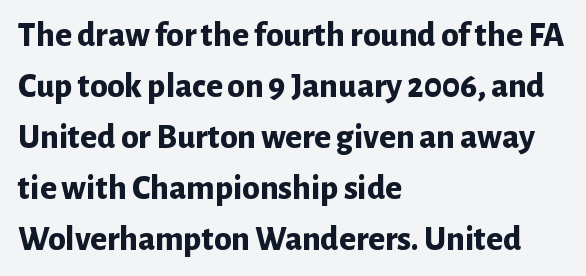
The image shows 35 px bold sans-serif type, upright; set left-aligned, normal line spacing (1.46x), normal letter spacing, not underlined; low stroke contrast and a medium x-height.
